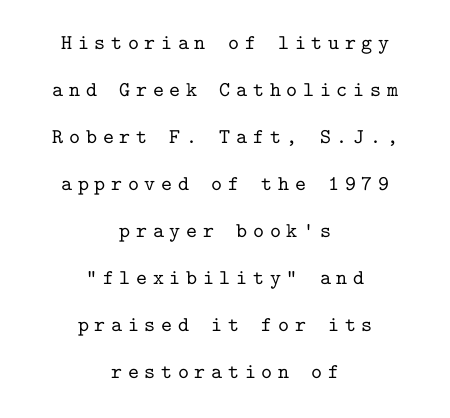
{"italic": "no", "underline": "no", "align": "center", "line_spacing": "loose", "line_spacing_ratio": 2.24, "letter_spacing": "wide", "letter_spacing_em": 0.27, "glyph_px": 21}
